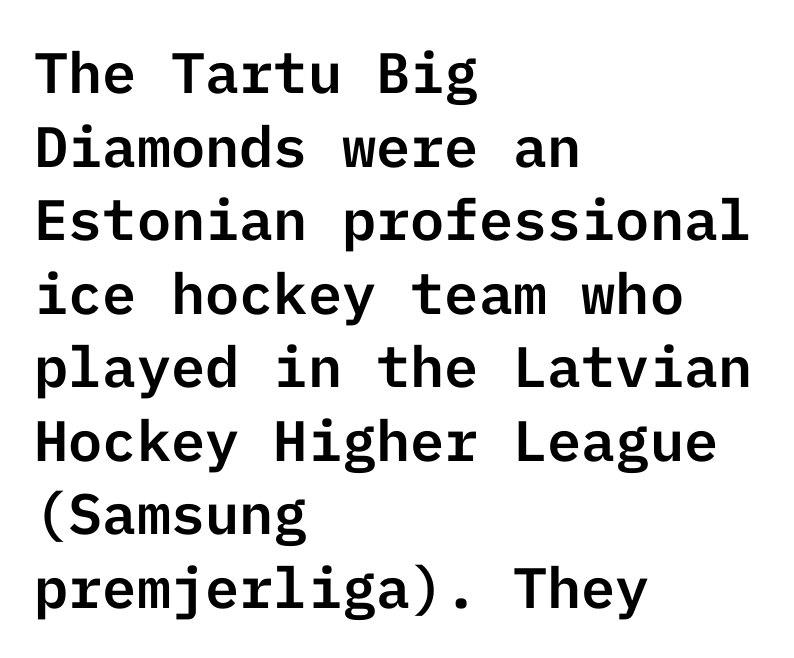
Caption: standard tracking, unaltered. This is roman type, the default non-slanted kind. Decoration check: the copy has no underline. The letters carry no serifs — their stems end cleanly without finishing strokes.
